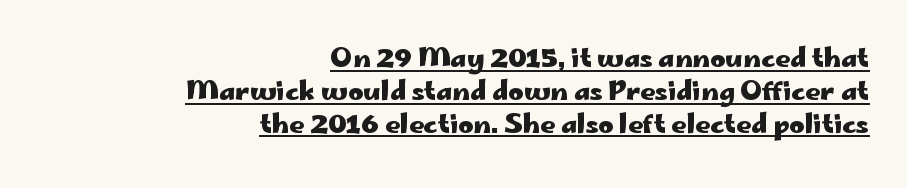
The specimen includes a rule beneath the text block's lines. Tracking here is standard; glyphs follow each other at the usual distance. Quick note: not italic, upright. Leading matches the norm, producing a regular column.
